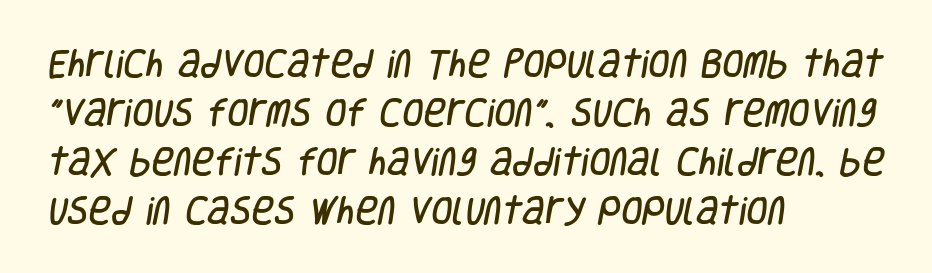
Q: Is the typeface a serif or a sans-serif typeface? A: Sans-serif.
Q: Is the text underlined? A: No.
Q: How is the paragraph aligned? A: Left-aligned.
Q: Is the spacing between letters normal or unusually wide? A: Normal.
Q: Is the spacing between lines tight, normal or loose? A: Normal.
Q: Width (condensed, normal, or wide)? A: Condensed.
Q: Stroke contrast? A: Low.
Q: x-height? A: Large.
Q: Monospaced? A: No.
